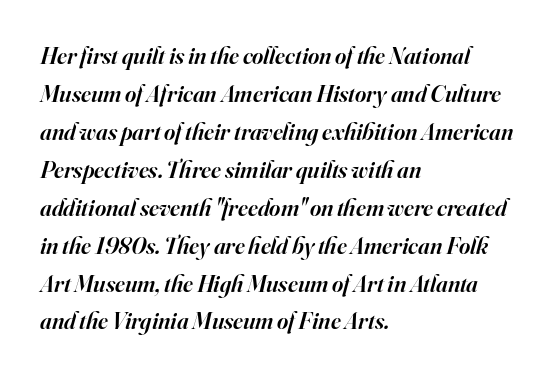
A typesetter would call this zero additional tracking. Slanted lettering throughout. This block has exactly the height ordinary leading produces. Stroke thickness is moderately raised; the sample reads as semibold.
